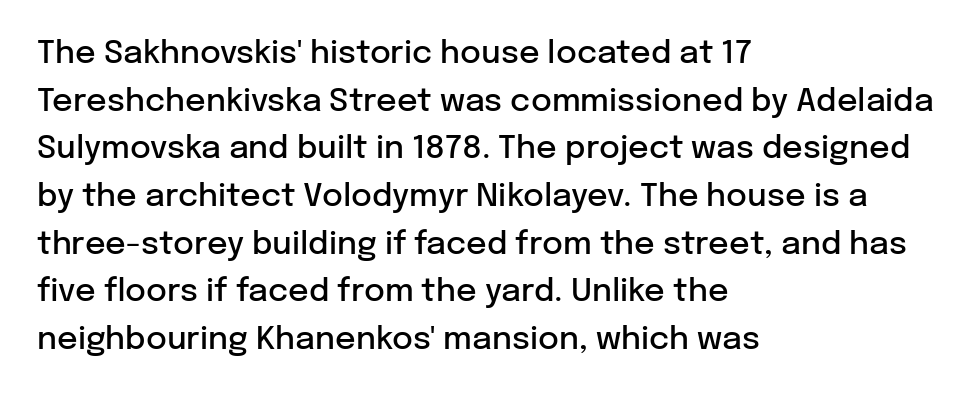
The image shows 32 px semibold sans-serif type, upright; set left-aligned, normal line spacing (1.49x), normal letter spacing, not underlined; low stroke contrast and a medium x-height.
